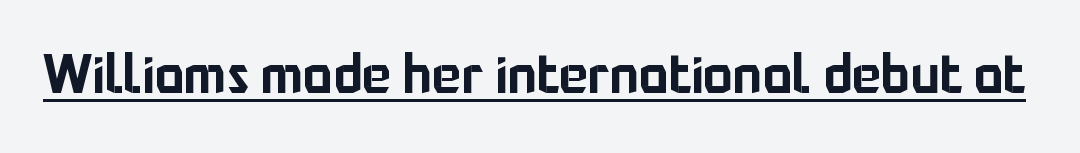
{"serif": "no", "italic": "no", "width": "normal", "stroke_contrast": "low", "x_height": "medium", "monospaced": "no", "underline": "yes", "letter_spacing": "normal", "letter_spacing_em": 0.0, "glyph_px": 55}
